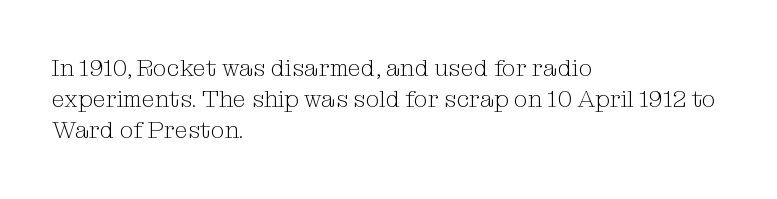
The image shows 24 px text type, upright; set left-aligned, normal line spacing (1.3x), normal letter spacing, not underlined.
